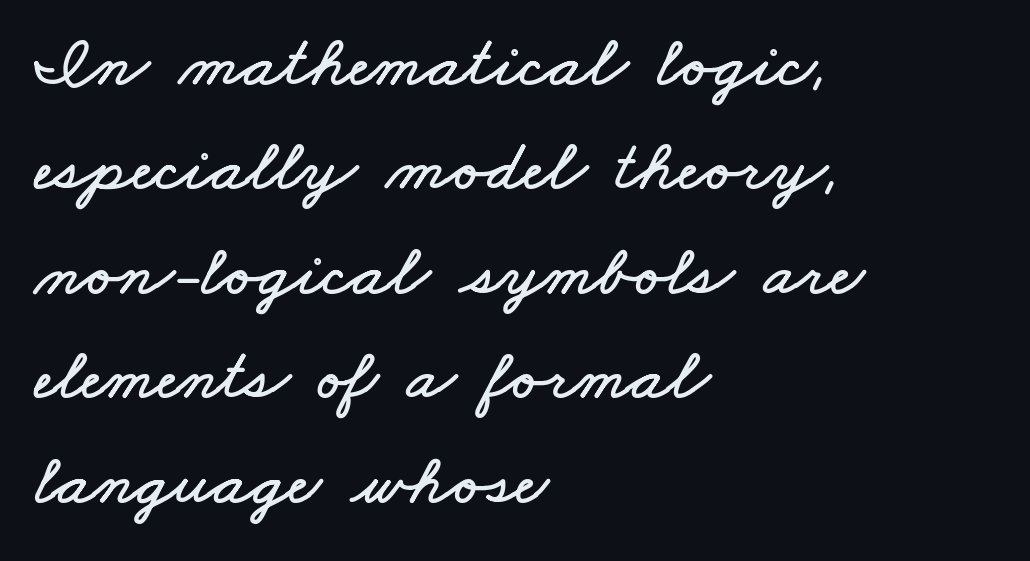
Unmarked baselines from the first word to the last. Leftover space on each line is placed entirely after the last word. Spacing verdict: proportional, widths tailored to each character. In terms of leading, this rendering sits right in the middle.
